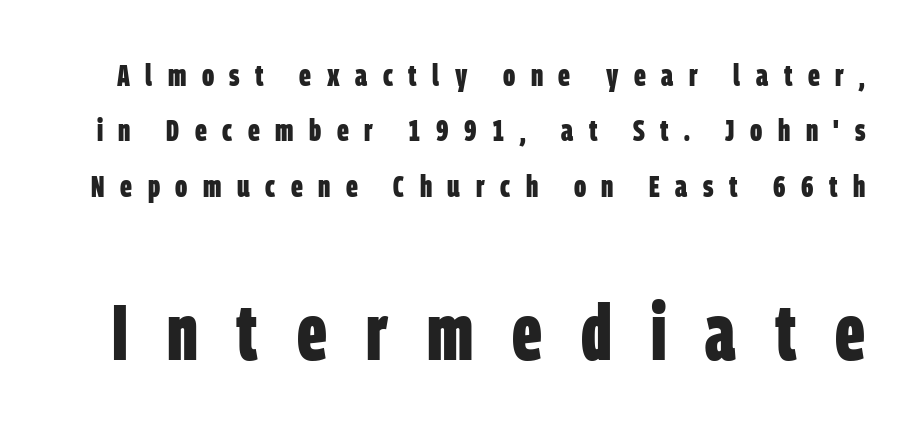
The space beneath each line is pristine and unruled. Look at the tracking — it's clearly loosened, letters drifting apart. Stroke terminals: plain, sans-serif. Thick stems and heavy bowls — unmistakably bold.
